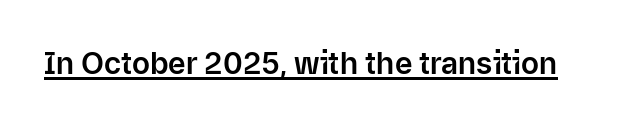
Q: Is the text italic (slanted)? A: No, it is upright.
Q: Is the typeface a serif or a sans-serif typeface? A: Sans-serif.
Q: Is the text underlined? A: Yes.
Q: Is the spacing between letters normal or unusually wide? A: Normal.
Q: Width (condensed, normal, or wide)? A: Normal.
Q: Stroke contrast? A: Low.
Q: x-height? A: Medium.
Q: Monospaced? A: No.
